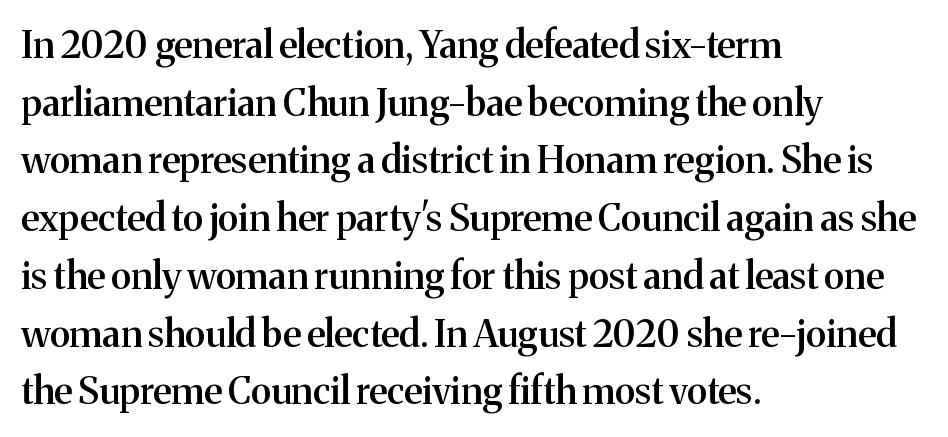
The image shows 37 px semibold serif type, upright; set left-aligned, normal line spacing (1.56x), normal letter spacing, not underlined; medium stroke contrast and a medium x-height.
